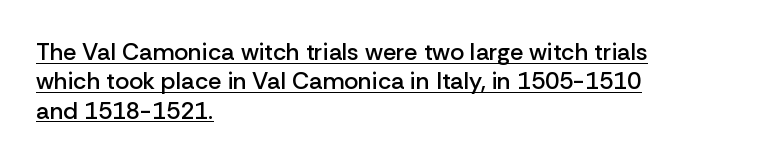
In terms of weight, the rendering is demibold, just under bold. These lines are set flush left with a ragged right edge. The axis of the letterforms is exactly vertical. Like a heading marked for emphasis, these lines bear an underscore.
